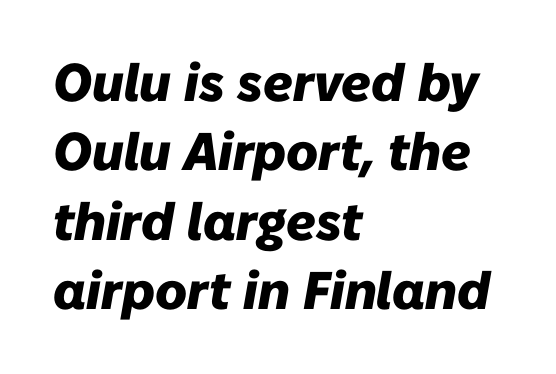
The passage shown is not underscored anywhere. The typesetter chose a ragged-right arrangement here. The line-height multiplier appears to be the usual default. Its strokes are broad and dark, the hallmark of bold type. A typesetter would call this proportional, since set widths differ per character. Nobody touched the tracking dial on this one.
